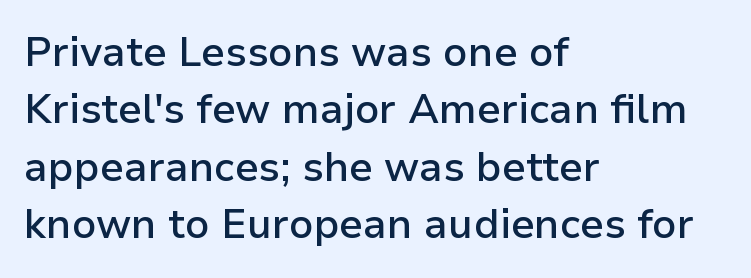
Q: Is the text bold? A: Semi-bold.
Q: Is the text italic (slanted)? A: No, it is upright.
Q: Is the typeface a serif or a sans-serif typeface? A: Sans-serif.
Q: Is the text underlined? A: No.
Q: How is the paragraph aligned? A: Left-aligned.
Q: Is the spacing between letters normal or unusually wide? A: Normal.
Q: Is the spacing between lines tight, normal or loose? A: Normal.
Q: Width (condensed, normal, or wide)? A: Normal.
Q: Stroke contrast? A: Low.
Q: x-height? A: Medium.
Q: Monospaced? A: No.
